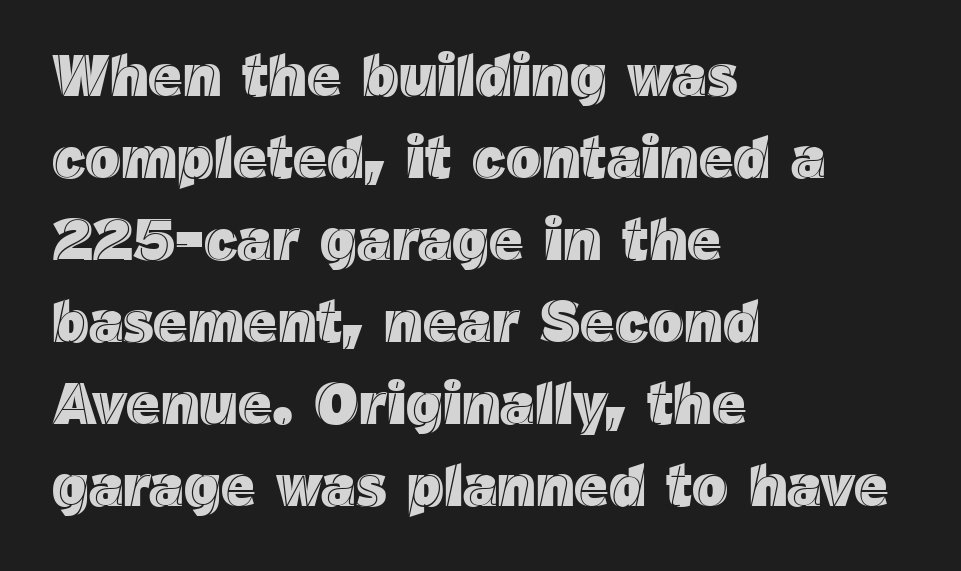
Honestly, the letter spacing is just normal — you wouldn't notice it. This sample has the flowing, uneven cadence of proportional lettering. Vertical spacing — default. Italic? Not at all — the glyphs are vertical.
